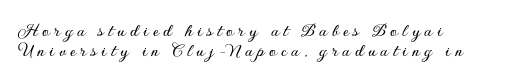
Q: Is the text italic (slanted)? A: Yes.
Q: Is the text underlined? A: No.
Q: How is the paragraph aligned? A: Left-aligned.
Q: Is the spacing between letters normal or unusually wide? A: Unusually wide.
Q: Is the spacing between lines tight, normal or loose? A: Tight.
